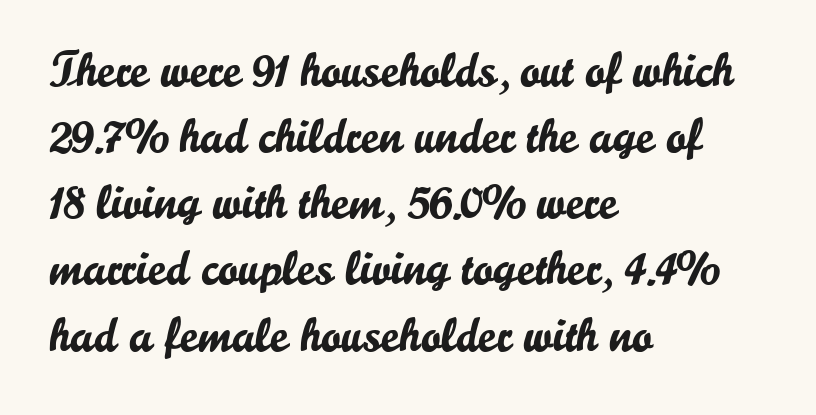
Q: Is the text italic (slanted)? A: Yes.
Q: Is the typeface a serif or a sans-serif typeface? A: Sans-serif.
Q: Is the text underlined? A: No.
Q: How is the paragraph aligned? A: Left-aligned.
Q: Is the spacing between letters normal or unusually wide? A: Normal.
Q: Is the spacing between lines tight, normal or loose? A: Normal.
Q: Width (condensed, normal, or wide)? A: Normal.
Q: Stroke contrast? A: Low.
Q: x-height? A: Small.
Q: Monospaced? A: No.
